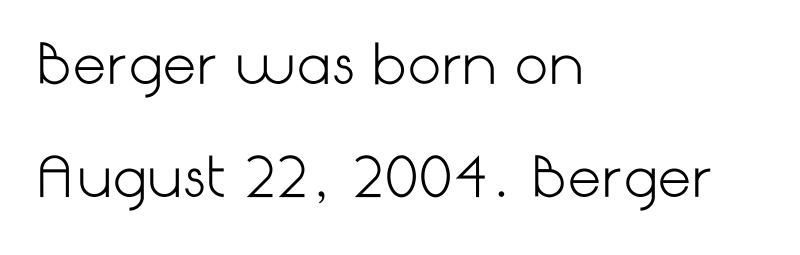
{"serif": "no", "italic": "no", "bold": "no", "weight": "light", "width": "normal", "stroke_contrast": "low", "x_height": "medium", "underline": "no", "align": "left", "line_spacing": "loose", "line_spacing_ratio": 2.1, "letter_spacing": "normal", "letter_spacing_em": 0.0, "glyph_px": 54}
